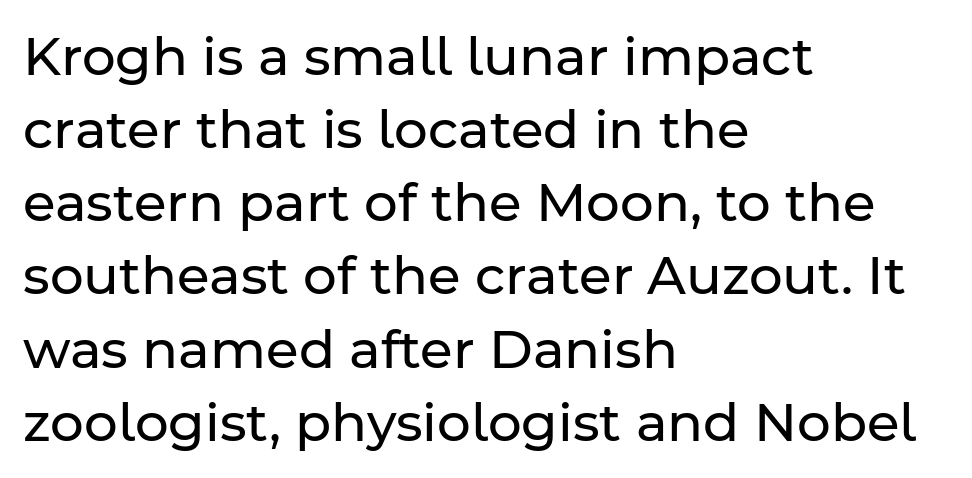
{"serif": "no", "italic": "no", "bold": "no", "weight": "regular", "width": "normal", "stroke_contrast": "low", "x_height": "medium", "monospaced": "no", "underline": "no", "align": "left", "line_spacing": "normal", "line_spacing_ratio": 1.38, "letter_spacing": "normal", "letter_spacing_em": 0.0, "glyph_px": 53}
